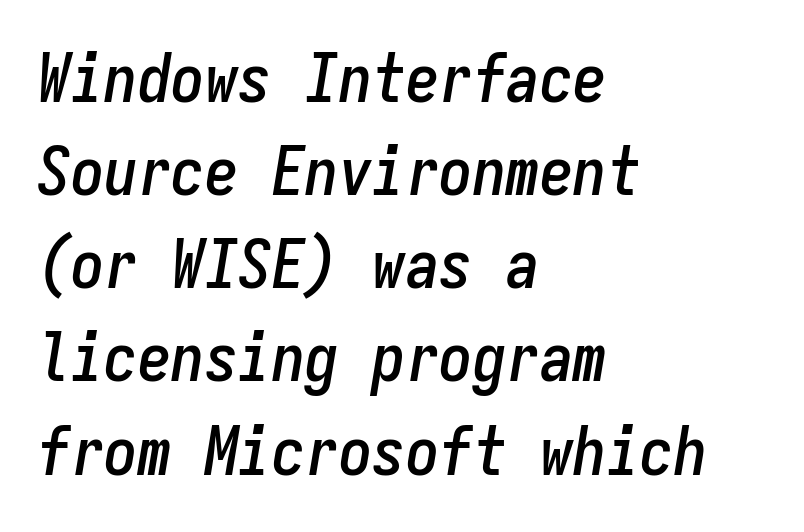
The image shows 67 px condensed type, italic (leaning right), monospaced; set left-aligned, normal line spacing (1.39x), normal letter spacing, not underlined; low stroke contrast and a medium x-height.
